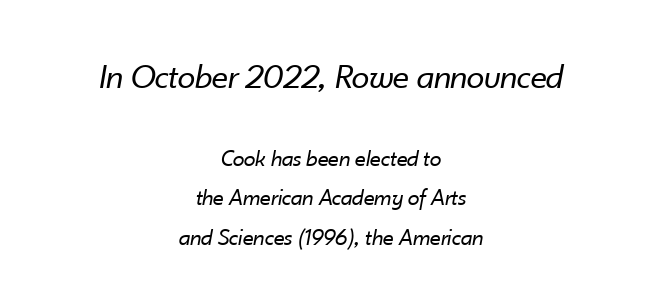
The image shows 36 px regular-weight type, italic (leaning right); set centered, normal line spacing (1.66x), normal letter spacing, not underlined; the first (top) block is 1.5x larger; low stroke contrast and a small x-height.
